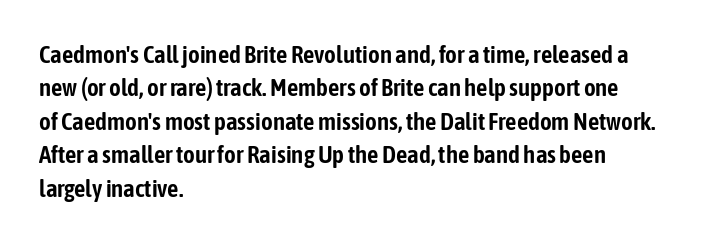
Students, observe: this is what conventionally led text looks like. Observe the ordinary spacing: letters are neighbours, not strangers. Designer's note — italics off, roman on. The specimen omits any rule beneath the text block's lines.
